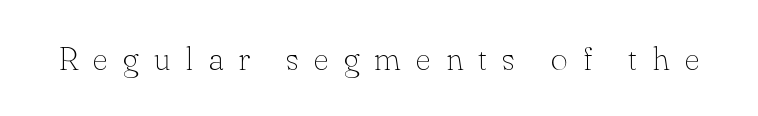
{"serif": "yes", "italic": "no", "bold": "no", "weight": "thin", "width": "normal", "stroke_contrast": "low", "x_height": "small", "monospaced": "no", "underline": "no", "letter_spacing": "wide", "letter_spacing_em": 0.45, "glyph_px": 33}
